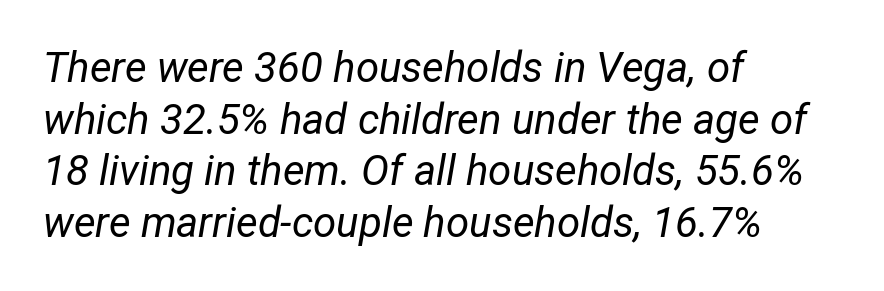
Note the varied advance widths — an 'i' is clearly narrower than an 'm'. Visually the block forms a straight wall on the left and a jagged coastline on the right. The font sits on the lighter half of the weight spectrum, regular included. Is the type slanted? Yes — the strokes lean at a clear angle. Inter-character spacing is left at the font's built-in metrics.
